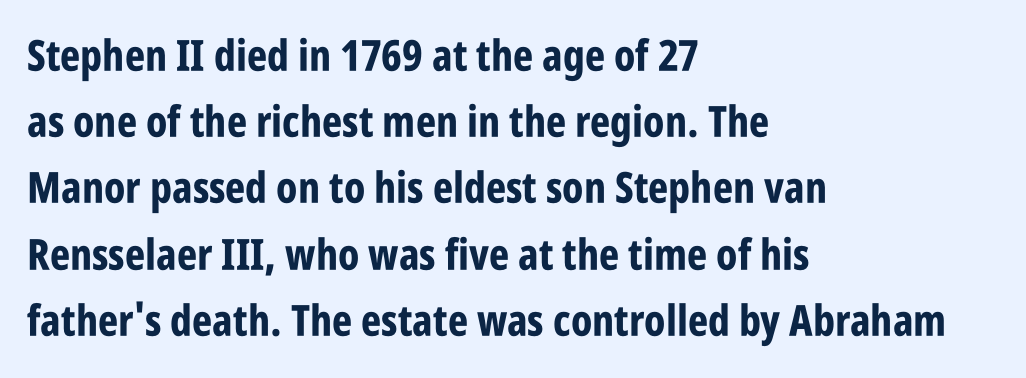
Q: Is the text bold? A: Yes.
Q: Is the text italic (slanted)? A: No, it is upright.
Q: Is the typeface a serif or a sans-serif typeface? A: Sans-serif.
Q: Is the text underlined? A: No.
Q: How is the paragraph aligned? A: Left-aligned.
Q: Is the spacing between letters normal or unusually wide? A: Normal.
Q: Is the spacing between lines tight, normal or loose? A: Normal.
Q: Width (condensed, normal, or wide)? A: Condensed.
Q: Stroke contrast? A: Low.
Q: x-height? A: Large.
Q: Monospaced? A: No.
